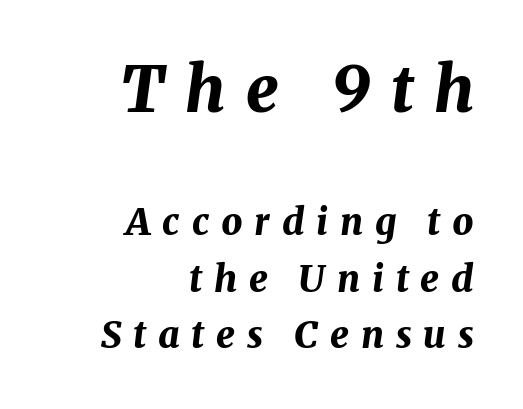
Between one letter and the next there's a generous, obvious gap. Letters rest on an invisible, unmarked baseline. The rendering shrinks the type as you move from the upper chunk to the lower. Slanted lettering throughout. Varying glyph widths throughout — classic text-font behaviour.
